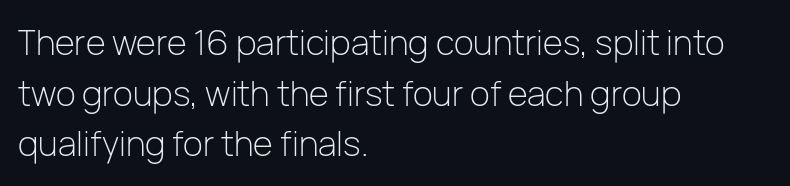
The image shows 34 px light sans-serif type, upright; set left-aligned, normal line spacing (1.49x), normal letter spacing, not underlined; low stroke contrast and a medium x-height.
